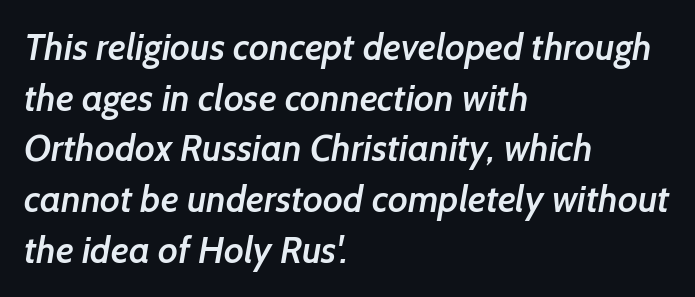
This block has exactly the height ordinary leading produces. Note the varied advance widths — an 'i' is clearly narrower than an 'm'. Nothing sits at the stroke ends, so this counts as sans-serif. Has an underline been added? It has not. Visually the block forms a straight wall on the left and a jagged coastline on the right. The glyphs have the mass of a demibold cut, below bold.
